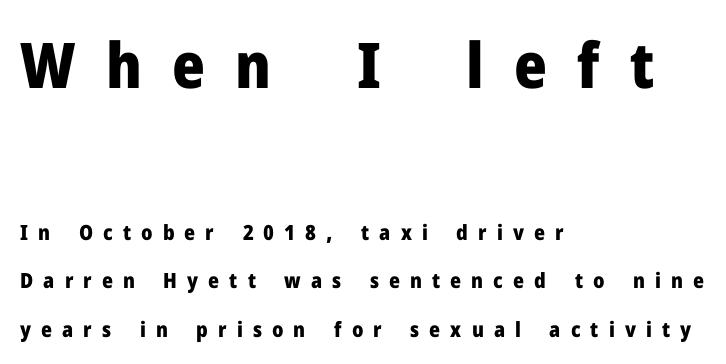
Posture: straight, roman, zero tilt. A great deal of white space separates one row of letters from the next. A full-strength bold gives these letters their thick strokes. The passage shown has open, widely tracked lettering throughout. The space directly below the letters is spotless.
